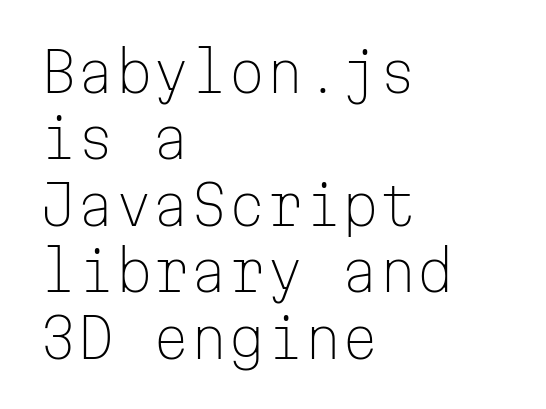
Q: Is the text bold? A: No.
Q: Is the text italic (slanted)? A: No, it is upright.
Q: Is the typeface a serif or a sans-serif typeface? A: Sans-serif.
Q: Is the text underlined? A: No.
Q: How is the paragraph aligned? A: Left-aligned.
Q: Is the spacing between letters normal or unusually wide? A: Normal.
Q: Width (condensed, normal, or wide)? A: Normal.
Q: Stroke contrast? A: Low.
Q: x-height? A: Medium.
Q: Monospaced? A: Yes.
